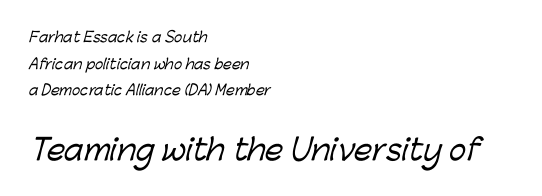
Q: Is the typeface a serif or a sans-serif typeface? A: Sans-serif.
Q: Is the text underlined? A: No.
Q: How is the paragraph aligned? A: Left-aligned.
Q: Is the spacing between letters normal or unusually wide? A: Normal.
Q: Is the spacing between lines tight, normal or loose? A: Loose.
Q: Which block of text is set in a larger size, the first (top) or the second (bottom)? A: The second (bottom) one.
Q: Width (condensed, normal, or wide)? A: Normal.
Q: Stroke contrast? A: Low.
Q: x-height? A: Medium.
Q: Monospaced? A: No.
